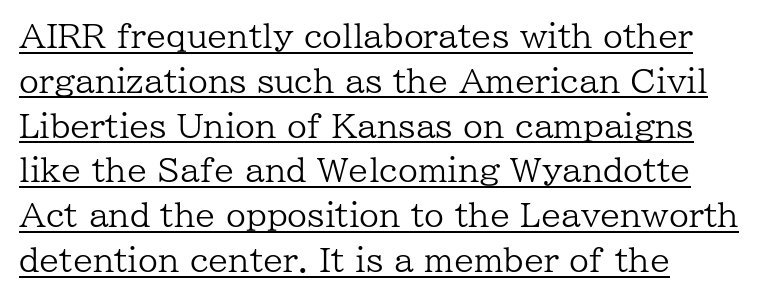
The image shows 32 px regular-weight serif type, upright; set left-aligned, normal line spacing (1.4x), normal letter spacing, underlined; low stroke contrast and a medium x-height.
